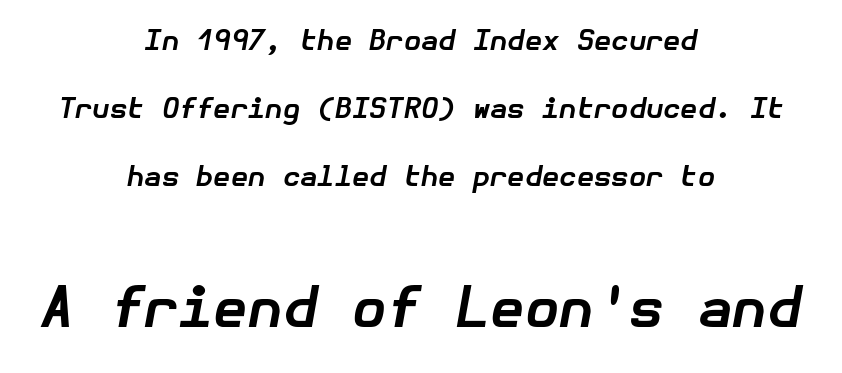
{"italic": "yes", "lean": "right", "slant_degrees": 10, "bold": "yes", "weight": "bold", "width": "normal", "stroke_contrast": "low", "x_height": "medium", "underline": "no", "align": "center", "line_spacing": "loose", "line_spacing_ratio": 2.43, "letter_spacing": "normal", "letter_spacing_em": 0.0, "larger_block": "second", "size_ratio": 2.0, "glyph_px": 56}
